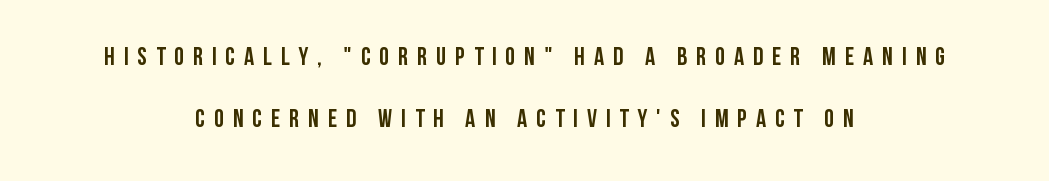
The image shows 25 px bold type, upright; set centered, loose line spacing (2.49x), unusually wide letter spacing (+0.36 em), not underlined.
